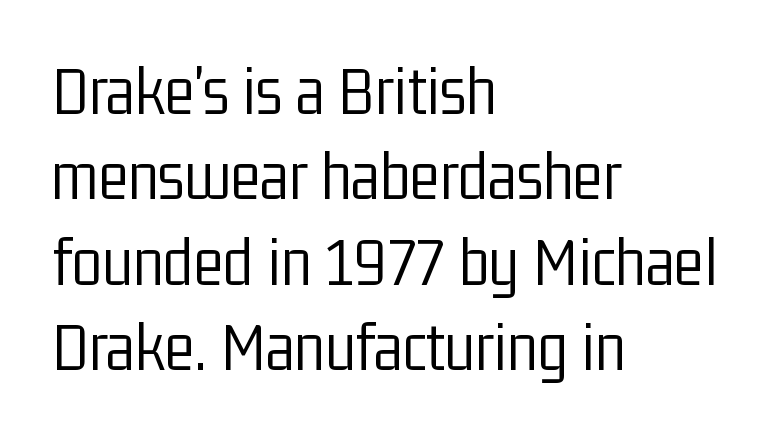
Q: Is the text bold? A: No.
Q: Is the text italic (slanted)? A: No, it is upright.
Q: Is the typeface a serif or a sans-serif typeface? A: Sans-serif.
Q: Is the text underlined? A: No.
Q: How is the paragraph aligned? A: Left-aligned.
Q: Is the spacing between letters normal or unusually wide? A: Normal.
Q: Width (condensed, normal, or wide)? A: Condensed.
Q: Stroke contrast? A: Low.
Q: x-height? A: Medium.
Q: Monospaced? A: No.
